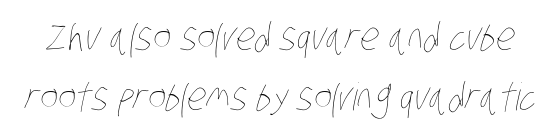
Q: Is the text bold? A: No.
Q: Is the text underlined? A: No.
Q: Is the spacing between letters normal or unusually wide? A: Normal.
Q: Is the spacing between lines tight, normal or loose? A: Normal.
Q: Width (condensed, normal, or wide)? A: Condensed.
Q: Stroke contrast? A: Low.
Q: x-height? A: Large.
Q: Monospaced? A: No.
